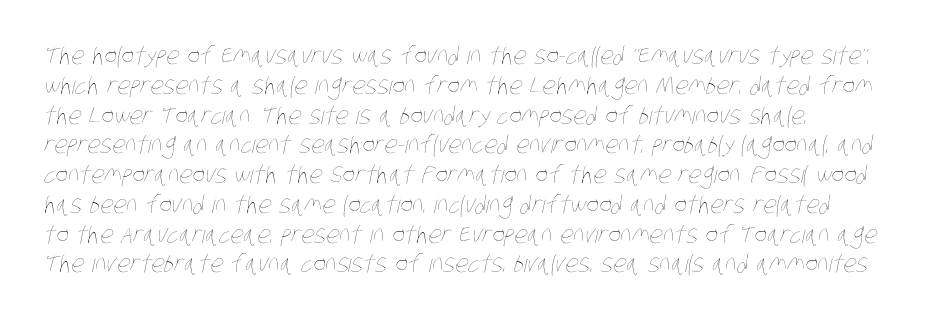
Q: Is the text bold? A: No.
Q: Is the text underlined? A: No.
Q: How is the paragraph aligned? A: Left-aligned.
Q: Is the spacing between letters normal or unusually wide? A: Normal.
